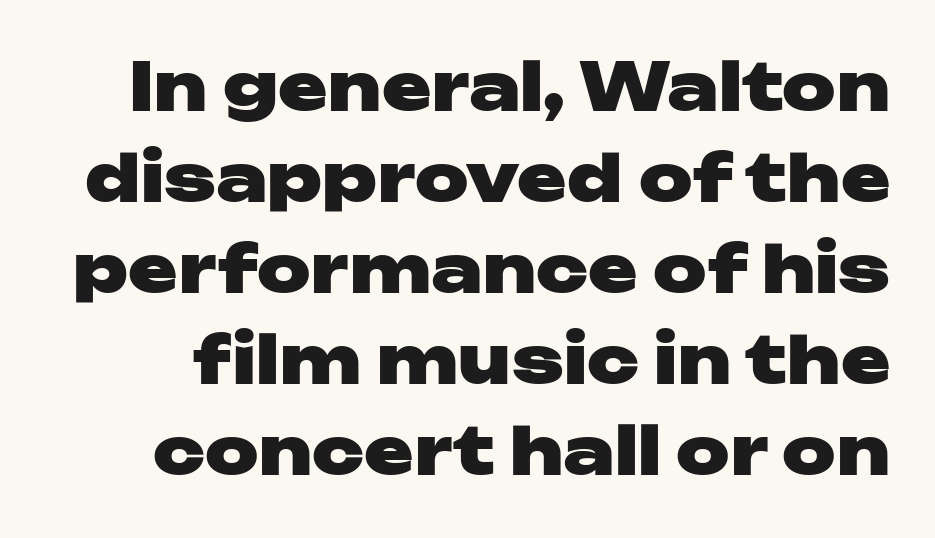
This block has exactly the height ordinary leading produces. Look at the bottom of the vertical strokes: they stop flat, with no serifs. What stands out about the letter spacing? Nothing — it is the standard amount. Every letter is thick-stroked: bold, no question. Proportional: the letters do not fall into vertical columns. This is the regular roman posture of the typeface.
